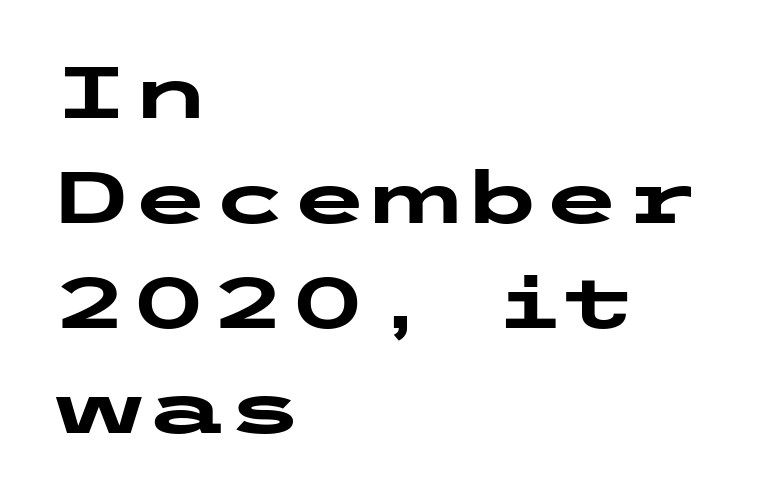
Q: Is the text bold? A: Yes.
Q: Is the text italic (slanted)? A: No, it is upright.
Q: Is the typeface a serif or a sans-serif typeface? A: Sans-serif.
Q: Is the text underlined? A: No.
Q: How is the paragraph aligned? A: Left-aligned.
Q: Is the spacing between letters normal or unusually wide? A: Normal.
Q: Is the spacing between lines tight, normal or loose? A: Normal.
Q: Width (condensed, normal, or wide)? A: Wide.
Q: Stroke contrast? A: Low.
Q: x-height? A: Medium.
